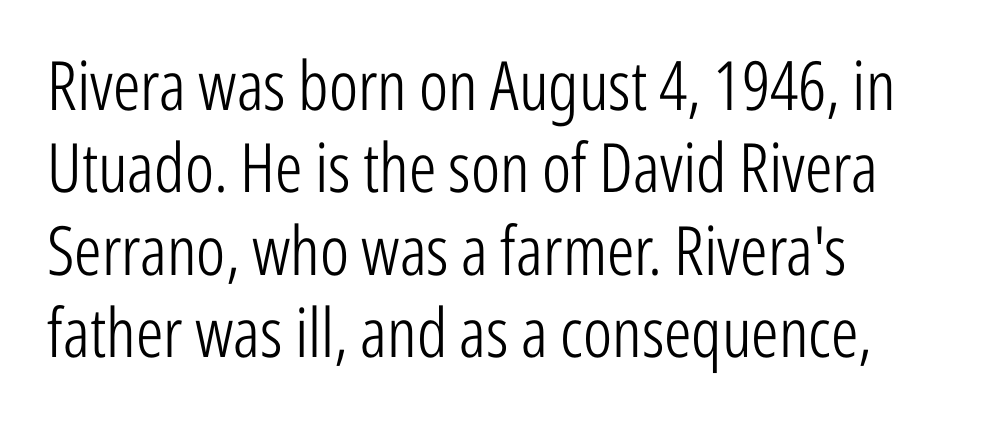
Stems and bowls with no extra thickness — not bold. The characters display no serif detailing; their extremities are plain. Characters follow at the spacing the type designer built in. Casual observation: everything's shoved over to the left. The passage shown is typed in a proportional face where columns would drift. Every stem runs plumb, perpendicular to the baseline.
